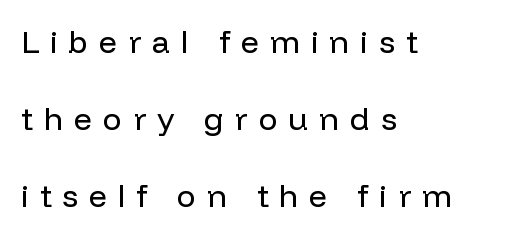
{"serif": "no", "italic": "no", "bold": "no", "weight": "regular", "width": "normal", "stroke_contrast": "low", "x_height": "medium", "monospaced": "no", "underline": "no", "align": "left", "line_spacing": "loose", "line_spacing_ratio": 2.4, "letter_spacing": "wide", "letter_spacing_em": 0.34, "glyph_px": 32}
